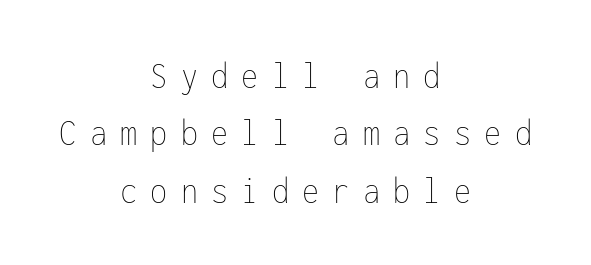
Q: Is the text bold? A: No.
Q: Is the text italic (slanted)? A: No, it is upright.
Q: Is the text underlined? A: No.
Q: How is the paragraph aligned? A: Centered.
Q: Is the spacing between letters normal or unusually wide? A: Unusually wide.
Q: Is the spacing between lines tight, normal or loose? A: Normal.
Q: Width (condensed, normal, or wide)? A: Condensed.
Q: Stroke contrast? A: Low.
Q: x-height? A: Medium.
Q: Monospaced? A: Yes.
